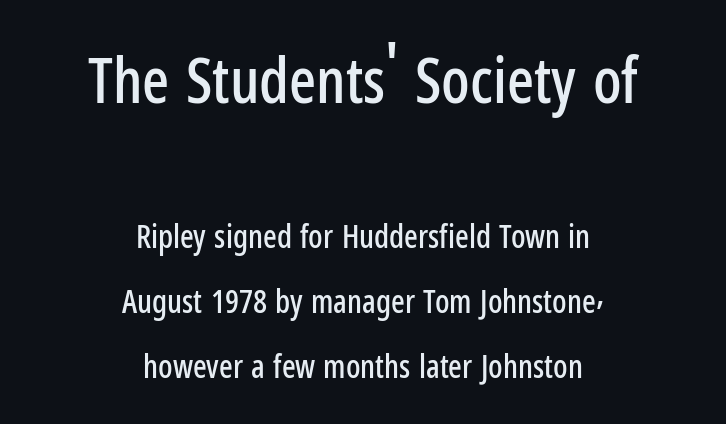
{"serif": "no", "italic": "no", "width": "condensed", "stroke_contrast": "low", "x_height": "medium", "monospaced": "no", "underline": "no", "align": "center", "line_spacing": "loose", "line_spacing_ratio": 2.03, "letter_spacing": "normal", "letter_spacing_em": 0.0, "larger_block": "first", "size_ratio": 1.97, "glyph_px": 63}
